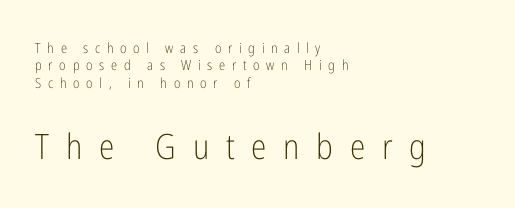
The letters stand straight up with perfectly vertical stems. You could not count columns in this text — the font is proportionally spaced. The passage is arranged the way most books set body copy — flush left. The font family rendered here belongs to the sans-serif group. The rendering inserts visible extra space after every character. Whoever set this chose a conventional vertical rhythm.
